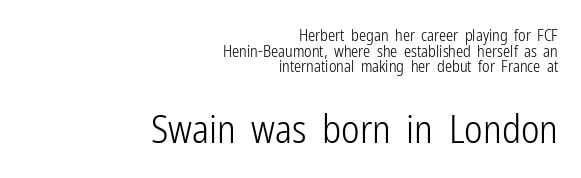
The image shows 39 px light, condensed sans-serif type, upright; set right-aligned, tight line spacing (0.97x), normal letter spacing, not underlined; the second (bottom) block is 2.44x larger; low stroke contrast and a medium x-height.
